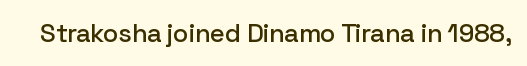
Is there any slant? The stems are plumb. Descenders are the only things crossing below the line. The line texture is even and compact thanks to regular tracking.
